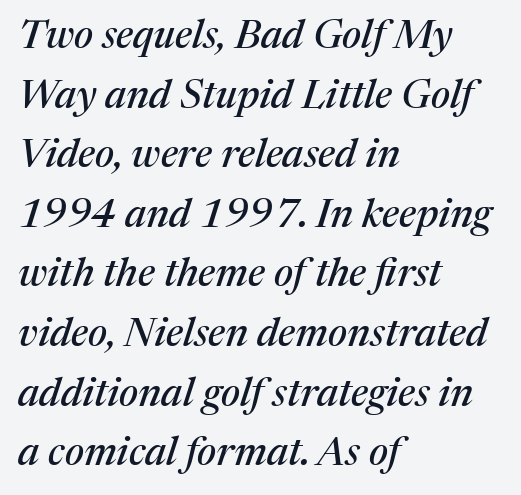
Q: Is the text italic (slanted)? A: Yes, it leans right by about 17 degrees.
Q: Is the typeface a serif or a sans-serif typeface? A: Serif.
Q: Is the text underlined? A: No.
Q: How is the paragraph aligned? A: Left-aligned.
Q: Is the spacing between letters normal or unusually wide? A: Normal.
Q: Is the spacing between lines tight, normal or loose? A: Normal.
Q: Width (condensed, normal, or wide)? A: Normal.
Q: Stroke contrast? A: Medium.
Q: x-height? A: Medium.
Q: Monospaced? A: No.
